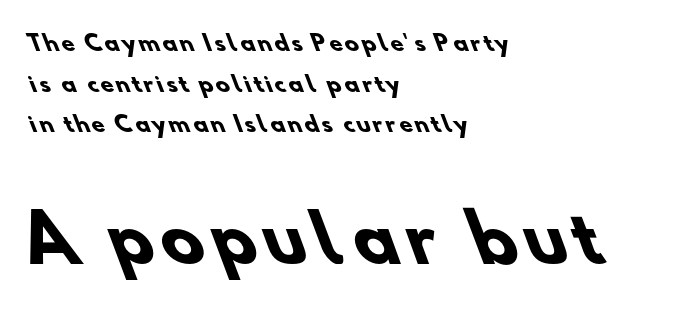
The image shows 64 px heavy sans-serif type; set left-aligned, loose line spacing (1.94x), not underlined; the second (bottom) block is 3.05x larger; low stroke contrast and a small x-height.
